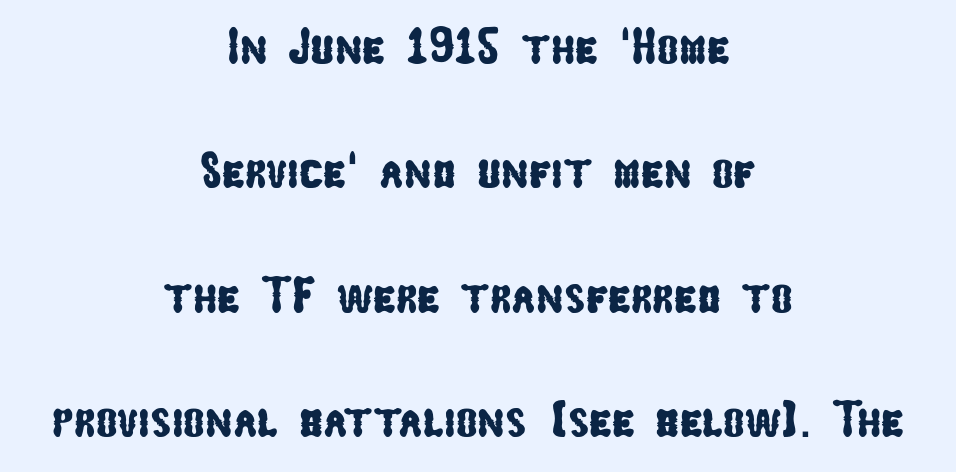
Q: Is the typeface a serif or a sans-serif typeface? A: Sans-serif.
Q: Is the text underlined? A: No.
Q: How is the paragraph aligned? A: Centered.
Q: Is the spacing between letters normal or unusually wide? A: Normal.
Q: Is the spacing between lines tight, normal or loose? A: Loose.
Q: Width (condensed, normal, or wide)? A: Condensed.
Q: Stroke contrast? A: Low.
Q: x-height? A: Medium.
Q: Monospaced? A: No.
